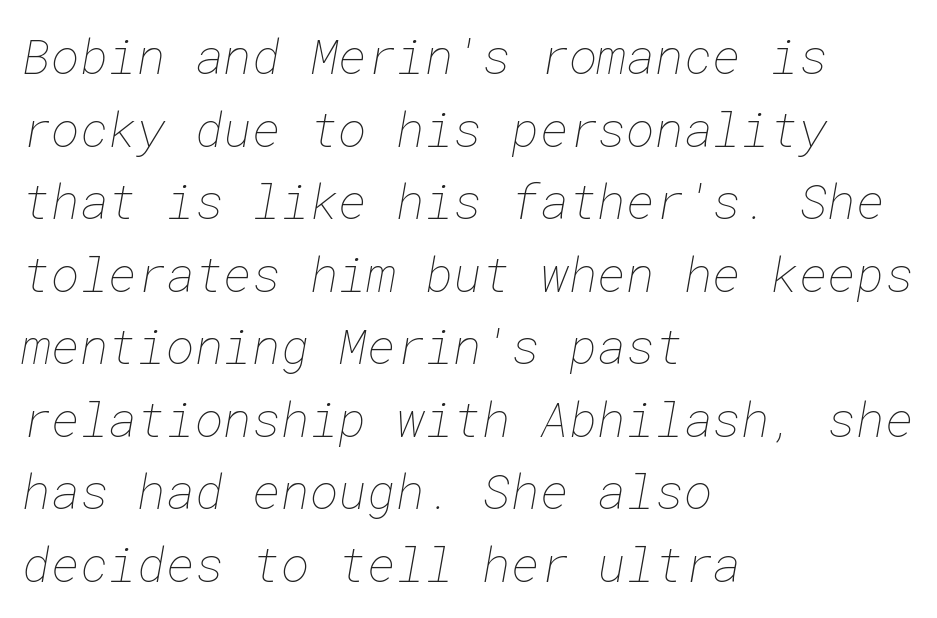
{"bold": "no", "weight": "thin", "width": "normal", "stroke_contrast": "low", "x_height": "medium", "underline": "no", "align": "left", "line_spacing": "normal", "line_spacing_ratio": 1.48, "letter_spacing": "normal", "letter_spacing_em": 0.0, "glyph_px": 49}
